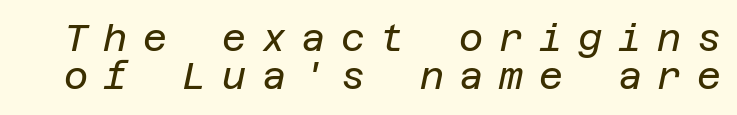
The image shows 37 px regular-weight type, italic (leaning right); set tight line spacing (1.03x), unusually wide letter spacing (+0.42 em), not underlined; low stroke contrast and a large x-height.
